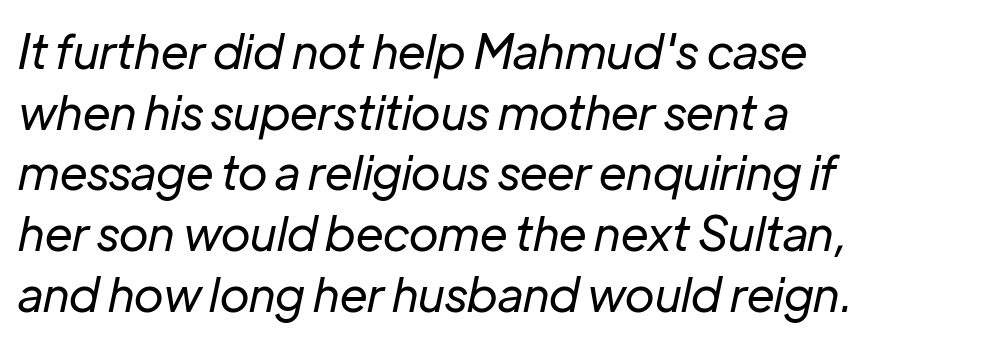
Each line starts at the same left margin while the right side varies. The typeface has the unassuming heft of standard copy or less. The passage shown has conventional tracking throughout. Character widths vary here, with narrow letters taking less room than wide ones.
